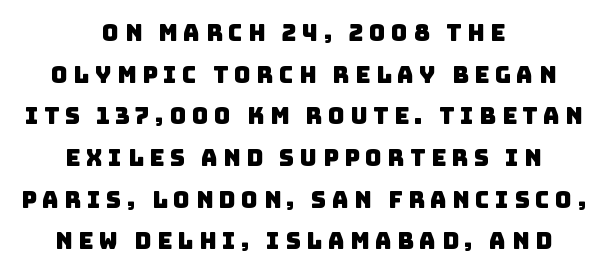
{"underline": "no", "align": "center", "line_spacing_ratio": 1.81, "letter_spacing": "wide", "letter_spacing_em": 0.24, "glyph_px": 23}
